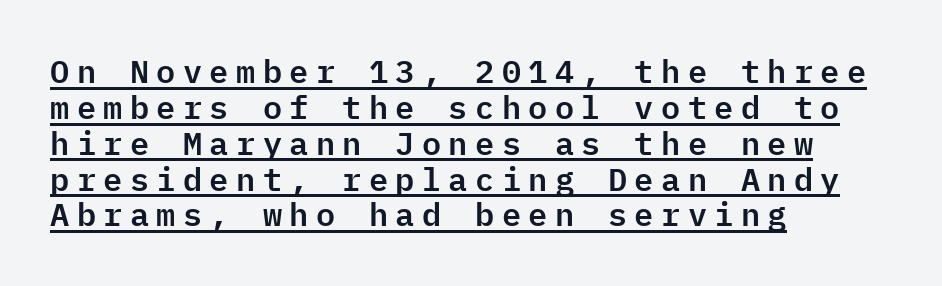
The image shows 32 px sans-serif type, upright, monospaced; set left-aligned, tight line spacing (1.12x), unusually wide letter spacing (+0.23 em), underlined; low stroke contrast and a medium x-height.
